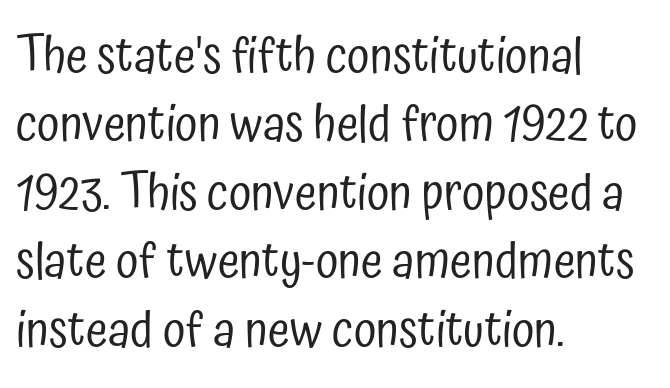
The letters sit at their default tracking, neither squeezed nor spread. The font's upright variant was chosen for this text. No word sits above an underline. Spacing verdict: proportional, widths tailored to each character.
